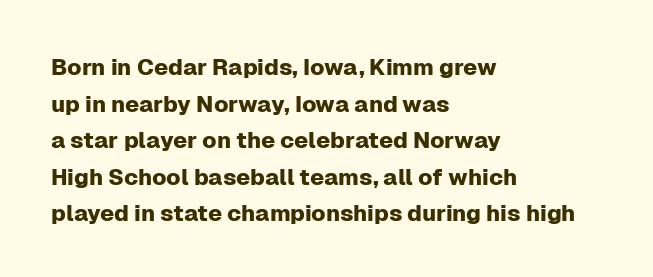
The image shows 23 px text type, upright; set left-aligned, normal line spacing (1.59x), normal letter spacing, not underlined.
